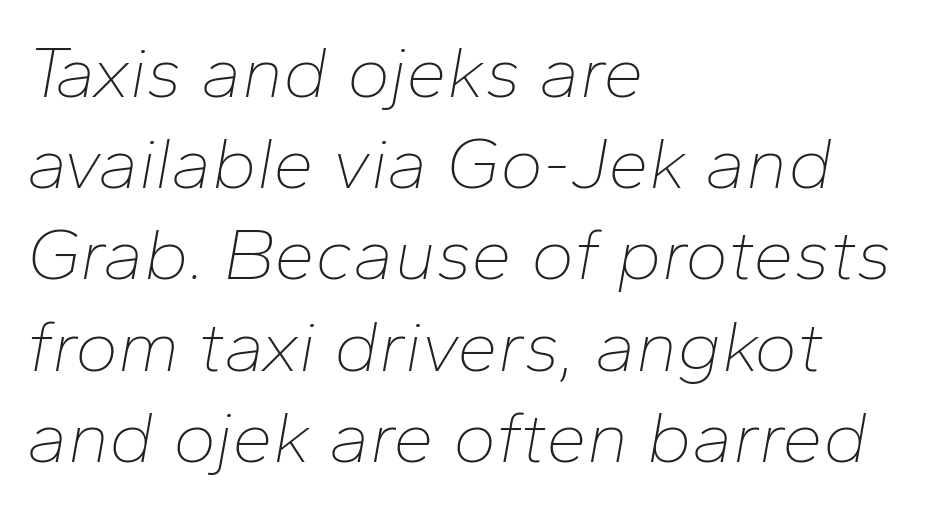
Q: Is the text bold? A: No.
Q: Is the text italic (slanted)? A: Yes, it leans right by about 10 degrees.
Q: Is the text underlined? A: No.
Q: How is the paragraph aligned? A: Left-aligned.
Q: Is the spacing between letters normal or unusually wide? A: Normal.
Q: Is the spacing between lines tight, normal or loose? A: Normal.
Q: Width (condensed, normal, or wide)? A: Normal.
Q: Stroke contrast? A: Low.
Q: x-height? A: Medium.
Q: Monospaced? A: No.
